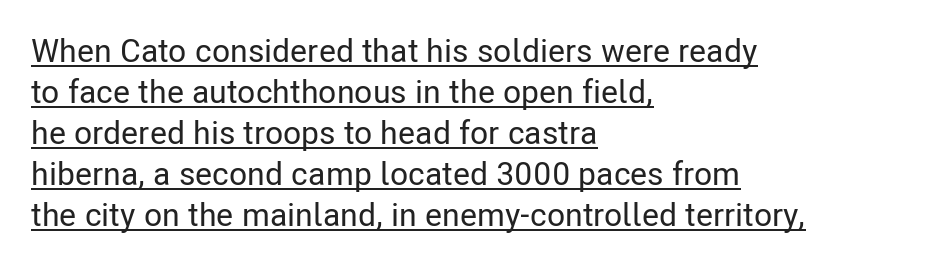
{"serif": "no", "italic": "no", "width": "condensed", "stroke_contrast": "low", "x_height": "medium", "monospaced": "no", "underline": "yes", "align": "left", "line_spacing_ratio": 1.24, "letter_spacing": "normal", "letter_spacing_em": 0.0, "glyph_px": 33}
